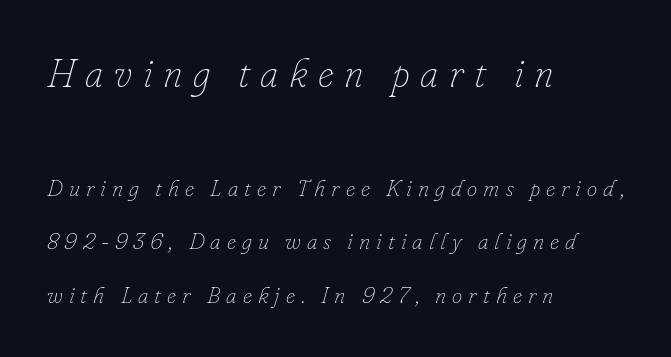
{"italic": "yes", "lean": "right", "slant_degrees": 16, "bold": "no", "weight": "thin", "width": "normal", "stroke_contrast": "low", "x_height": "small", "monospaced": "no", "underline": "no", "align": "left", "line_spacing": "loose", "line_spacing_ratio": 2.34, "letter_spacing": "wide", "letter_spacing_em": 0.26, "larger_block": "first", "size_ratio": 1.74, "glyph_px": 40}
